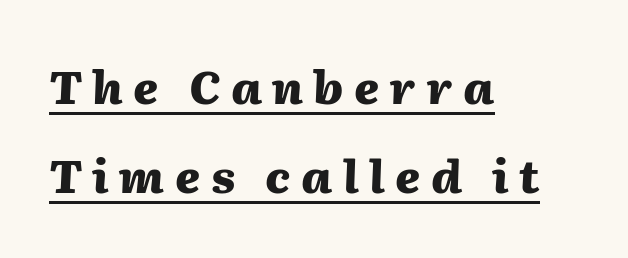
The image shows 46 px heavy type, italic (leaning right); set left-aligned, loose line spacing (1.94x), unusually wide letter spacing (+0.23 em), underlined; medium stroke contrast and a medium x-height.
